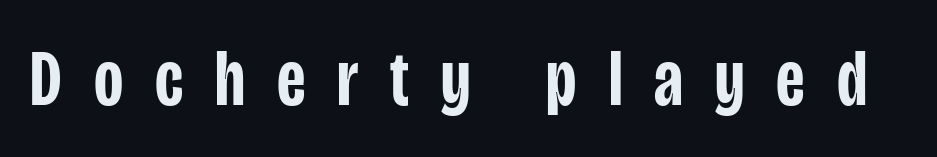
The rendering inserts visible extra space after every character. Firm but not heavy-handed strokes: this text is semibold. You could not count columns in this text — the font is proportionally spaced. No feet cap the strokes, marking this as sans-serif type. Underlining? Definitely not there. Does the lettering tilt? It doesn't — this is upright.
